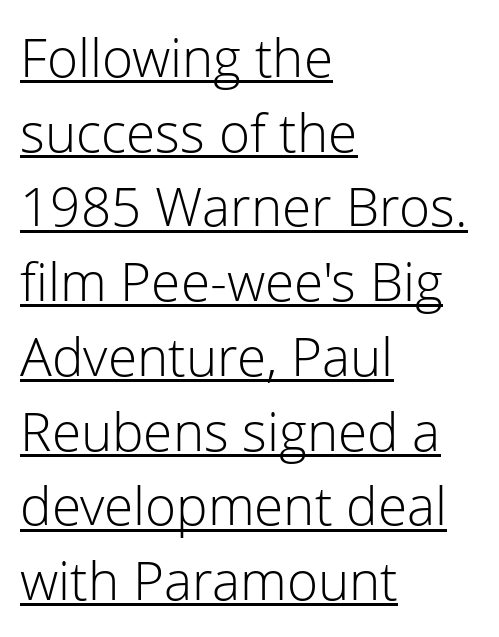
The passage is arranged the way most books set body copy — flush left. The glyphs in this specimen are sans serif. Line spacing here is normal. Tracking value appears to be zero — textbook default spacing.
